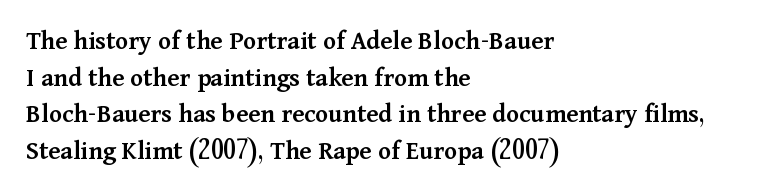
{"italic": "no", "bold": "semi", "underline": "no", "align": "left", "line_spacing": "normal", "line_spacing_ratio": 1.36, "letter_spacing": "normal", "letter_spacing_em": 0.0, "glyph_px": 27}
